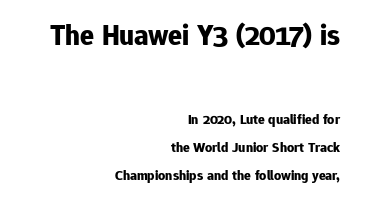
Q: Is the text bold? A: Yes.
Q: Is the text italic (slanted)? A: No, it is upright.
Q: Is the typeface a serif or a sans-serif typeface? A: Sans-serif.
Q: Is the text underlined? A: No.
Q: How is the paragraph aligned? A: Right-aligned.
Q: Is the spacing between letters normal or unusually wide? A: Normal.
Q: Is the spacing between lines tight, normal or loose? A: Loose.
Q: Which block of text is set in a larger size, the first (top) or the second (bottom)? A: The first (top) one.
Q: Width (condensed, normal, or wide)? A: Normal.
Q: Stroke contrast? A: Low.
Q: x-height? A: Medium.
Q: Monospaced? A: No.
